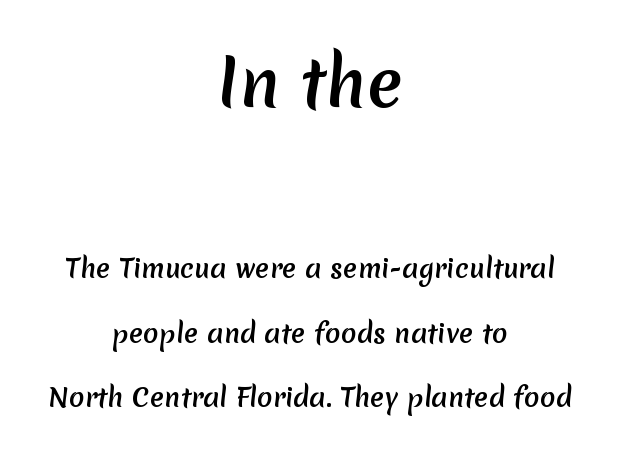
The image shows 65 px sans-serif type; set centered, loose line spacing (2.49x), normal letter spacing, not underlined; the first (top) block is 2.5x larger; medium stroke contrast and a medium x-height.
